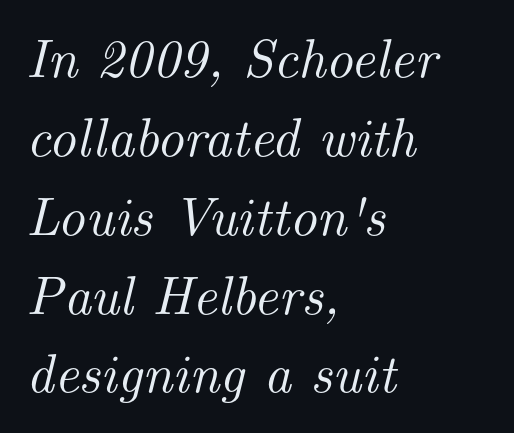
In terms of posture, this sample is oblique. In terms of leading, this rendering sits right in the middle. Observe the ordinary spacing: letters are neighbours, not strangers. Any mark beneath the type? The region is blank.
